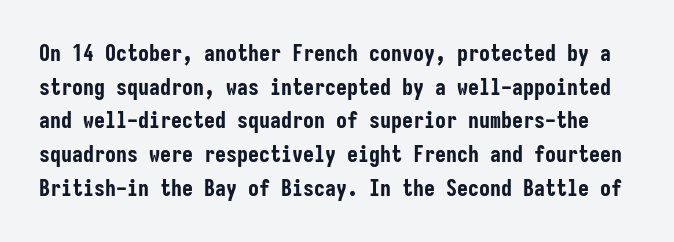
{"italic": "no", "bold": "yes", "underline": "no", "line_spacing": "normal", "line_spacing_ratio": 1.53, "letter_spacing": "normal", "letter_spacing_em": 0.0, "glyph_px": 22}
